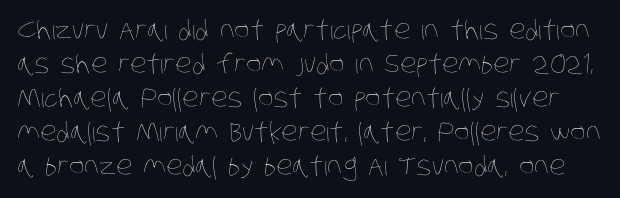
Q: Is the text bold? A: No.
Q: Is the text underlined? A: No.
Q: Is the spacing between letters normal or unusually wide? A: Normal.
Q: Is the spacing between lines tight, normal or loose? A: Normal.
